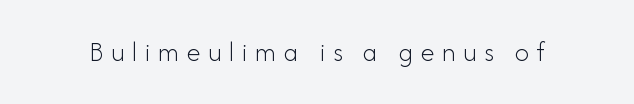
{"serif": "no", "italic": "no", "bold": "no", "weight": "light", "width": "normal", "stroke_contrast": "low", "x_height": "small", "monospaced": "no", "underline": "no", "letter_spacing": "wide", "letter_spacing_em": 0.27, "glyph_px": 28}
